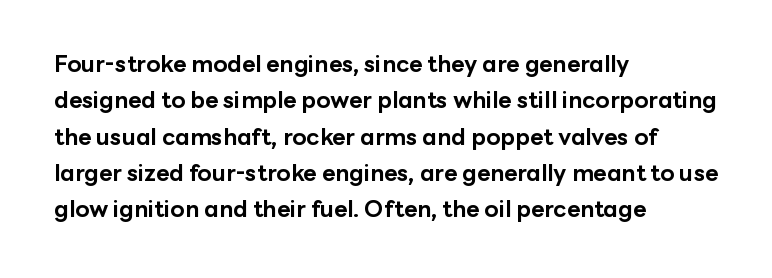
Q: Is the text bold? A: Yes.
Q: Is the text italic (slanted)? A: No, it is upright.
Q: Is the text underlined? A: No.
Q: How is the paragraph aligned? A: Left-aligned.
Q: Is the spacing between letters normal or unusually wide? A: Normal.
Q: Is the spacing between lines tight, normal or loose? A: Normal.
